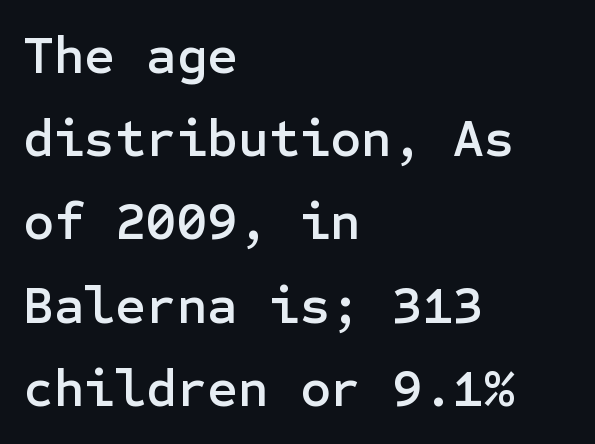
What's the leading like? Ordinary, nothing unusual. All the whitespace from short lines collects on the right. Underline: absent. Upright lettering throughout. Stroke terminals: plain, sans-serif. The passage shown has conventional tracking throughout.
